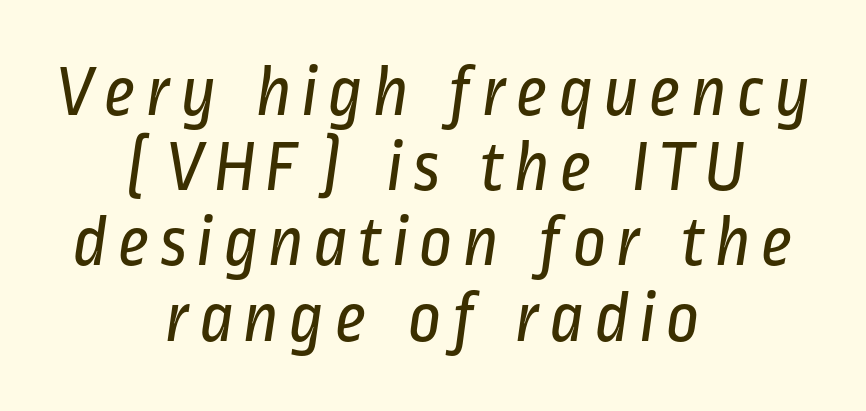
The image shows 73 px regular-weight, condensed sans-serif type; set centered, tight line spacing (1.03x), not underlined; low stroke contrast and a medium x-height.
